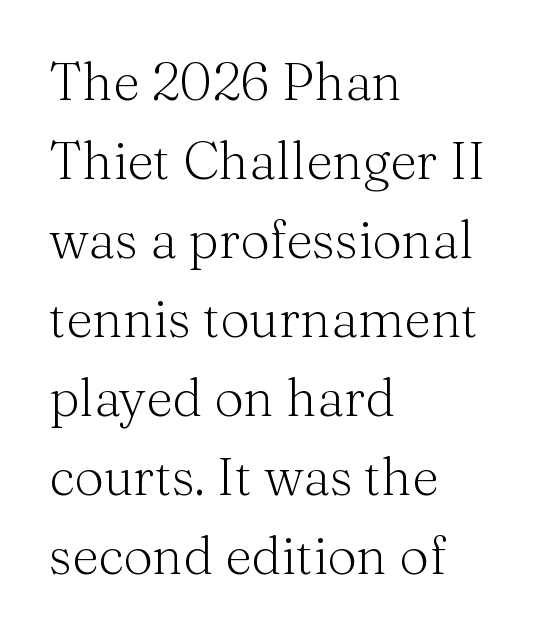
{"serif": "yes", "italic": "no", "bold": "no", "weight": "light", "width": "normal", "stroke_contrast": "medium", "x_height": "medium", "monospaced": "no", "underline": "no", "align": "left", "line_spacing": "normal", "line_spacing_ratio": 1.52, "letter_spacing": "normal", "letter_spacing_em": 0.0, "glyph_px": 52}
